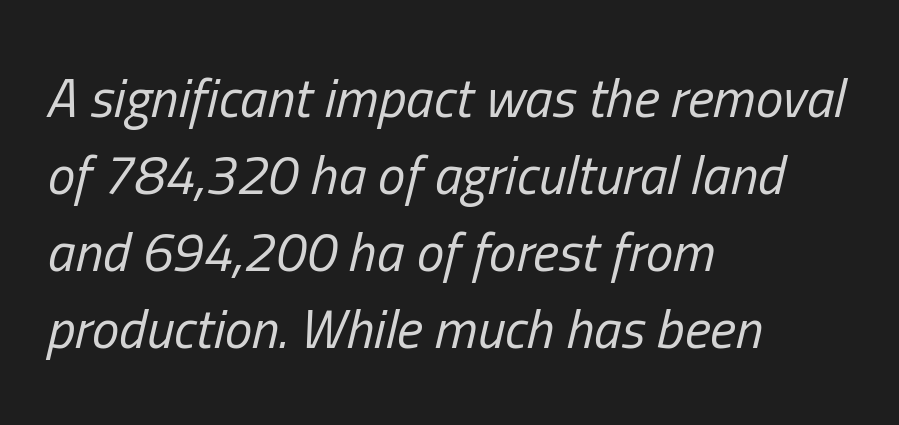
Q: Is the text bold? A: No.
Q: Is the text italic (slanted)? A: Yes, it leans right by about 13 degrees.
Q: Is the text underlined? A: No.
Q: How is the paragraph aligned? A: Left-aligned.
Q: Is the spacing between letters normal or unusually wide? A: Normal.
Q: Is the spacing between lines tight, normal or loose? A: Normal.
Q: Width (condensed, normal, or wide)? A: Condensed.
Q: Stroke contrast? A: Low.
Q: x-height? A: Medium.
Q: Monospaced? A: No.
